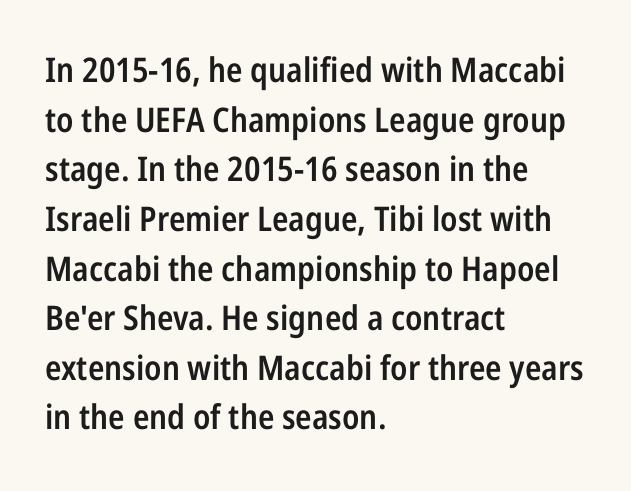
{"serif": "no", "italic": "no", "bold": "semi", "weight": "semibold", "width": "condensed", "stroke_contrast": "low", "x_height": "medium", "monospaced": "no", "underline": "no", "align": "left", "line_spacing": "normal", "line_spacing_ratio": 1.46, "letter_spacing": "normal", "letter_spacing_em": 0.0, "glyph_px": 34}
